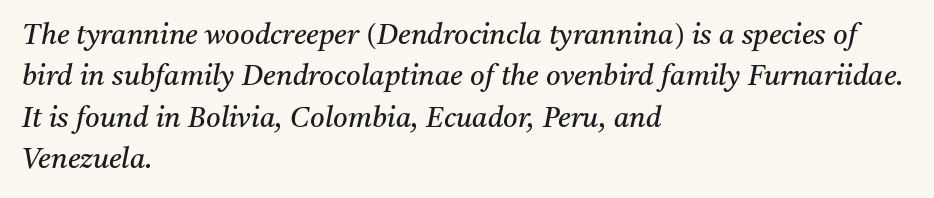
Observe the ordinary spacing: letters are neighbours, not strangers. Style check: oblique. Is there much room between lines? A standard amount, neither cramped nor airy. Typeset ragged right — the left edge is the straight one.
